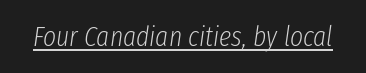
Think of a printed novel: that variable character pitch is what you see here. A typographer would call this underscored text. Nothing unusual about the tracking: characters are spaced as the font intends. Weight class: somewhere from thin through regular.
